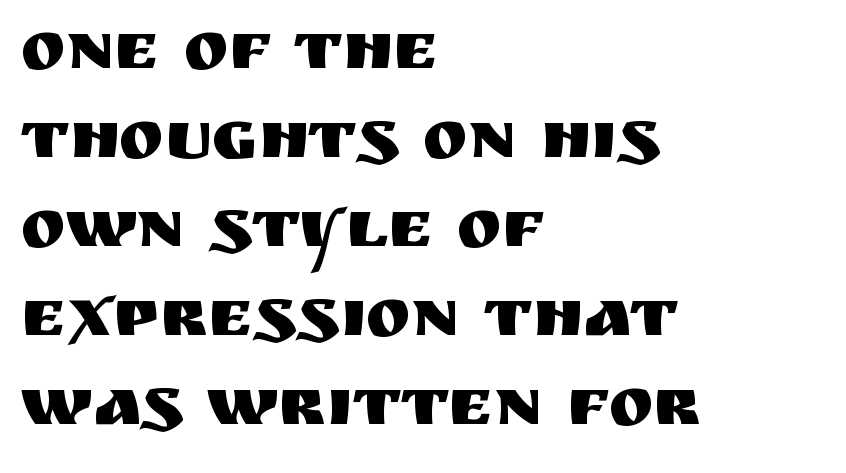
{"serif": "no", "italic": "no", "width": "normal", "stroke_contrast": "medium", "x_height": "large", "monospaced": "no", "underline": "no", "align": "left", "line_spacing": "normal", "line_spacing_ratio": 1.31, "letter_spacing": "normal", "letter_spacing_em": 0.0, "glyph_px": 68}
